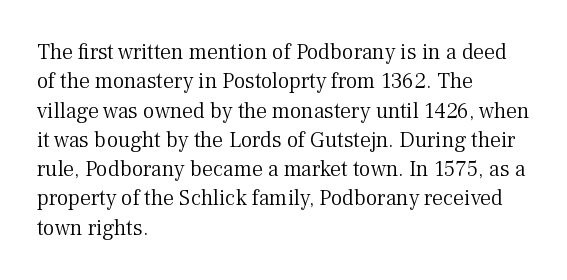
The image shows 22 px text type, upright; set left-aligned, normal line spacing (1.33x), normal letter spacing, not underlined.
